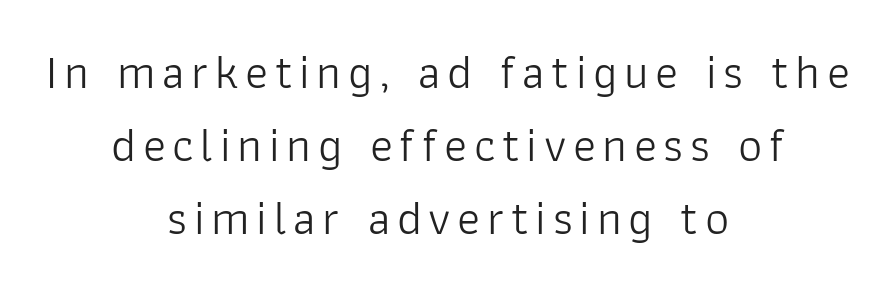
Compared with a flush-left layout, this one balances lines on the center instead. Only glyphs here, with clear space below each row. The typesetting does not lean heavy: it is not bold. The letters carry no serifs — their stems end cleanly without finishing strokes.
